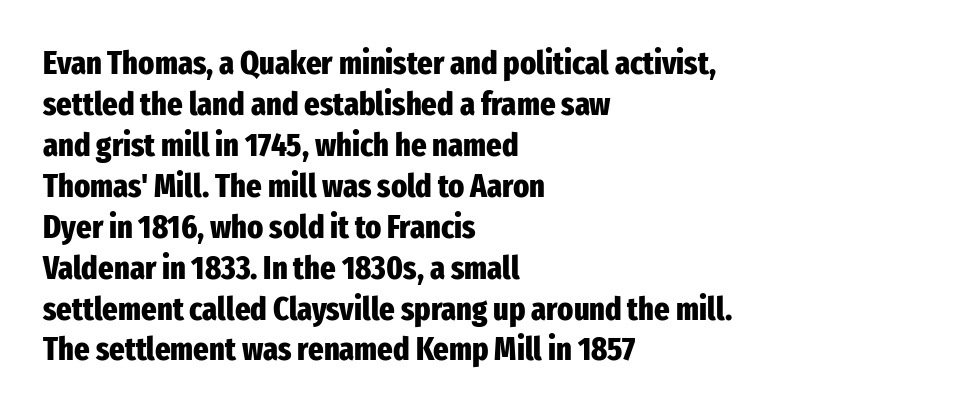
{"serif": "no", "italic": "no", "bold": "yes", "weight": "heavy", "width": "condensed", "stroke_contrast": "low", "x_height": "medium", "monospaced": "no", "underline": "no", "align": "left", "line_spacing_ratio": 1.24, "letter_spacing": "normal", "letter_spacing_em": 0.0, "glyph_px": 33}
